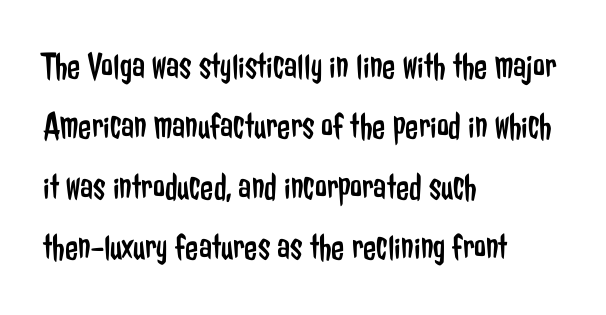
This rendering uses left alignment, leaving the right contour irregular. This is roman type, the default non-slanted kind. A typesetter would call this leading conventional body-copy spacing. The space beneath each line is pristine and unruled. Observe the absence of serifs on each vertical stroke in this sample. This sample uses plain, unmodified letter spacing.
